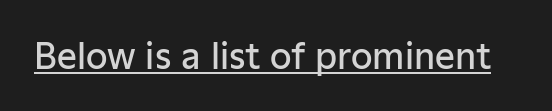
The image shows 35 px semibold sans-serif type, upright; set normal letter spacing, underlined; low stroke contrast and a medium x-height.
